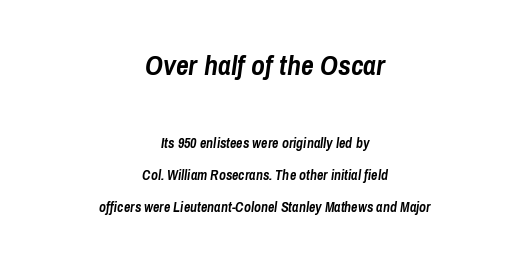
Q: Is the text bold? A: Yes.
Q: Is the text italic (slanted)? A: Yes, it leans right by about 8 degrees.
Q: Is the text underlined? A: No.
Q: How is the paragraph aligned? A: Centered.
Q: Is the spacing between letters normal or unusually wide? A: Normal.
Q: Is the spacing between lines tight, normal or loose? A: Loose.
Q: Which block of text is set in a larger size, the first (top) or the second (bottom)? A: The first (top) one.
Q: Width (condensed, normal, or wide)? A: Condensed.
Q: Stroke contrast? A: Low.
Q: x-height? A: Medium.
Q: Monospaced? A: No.
